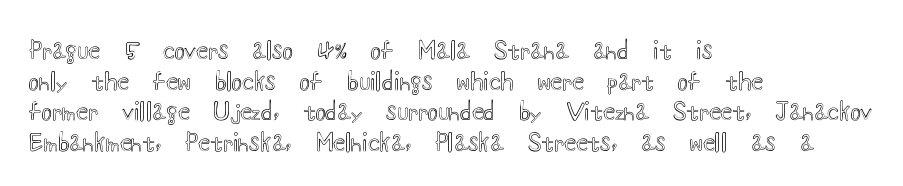
These lines stack with their left ends in a neat column. This sample uses plain, unmodified letter spacing. Rows of type keep a routine distance in the vertical direction. The glyphs are unaccompanied by any horizontal stroke below them. Vertical strokes here are truly vertical.
